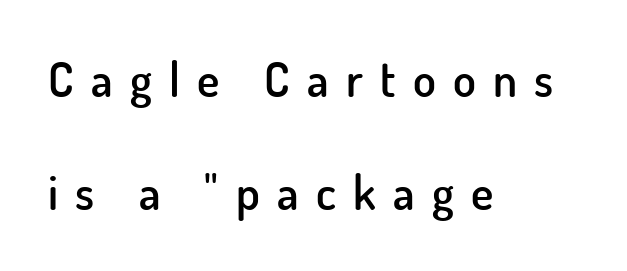
Q: Is the text bold? A: Semi-bold.
Q: Is the text italic (slanted)? A: No, it is upright.
Q: Is the typeface a serif or a sans-serif typeface? A: Sans-serif.
Q: Is the text underlined? A: No.
Q: How is the paragraph aligned? A: Left-aligned.
Q: Is the spacing between letters normal or unusually wide? A: Unusually wide.
Q: Is the spacing between lines tight, normal or loose? A: Loose.
Q: Width (condensed, normal, or wide)? A: Normal.
Q: Stroke contrast? A: Low.
Q: x-height? A: Small.
Q: Monospaced? A: No.
